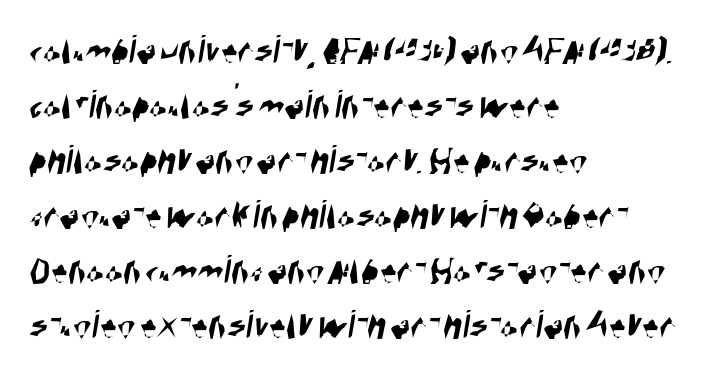
Q: Is the typeface a serif or a sans-serif typeface? A: Sans-serif.
Q: Is the text underlined? A: No.
Q: How is the paragraph aligned? A: Left-aligned.
Q: Is the spacing between letters normal or unusually wide? A: Normal.
Q: Is the spacing between lines tight, normal or loose? A: Normal.
Q: Width (condensed, normal, or wide)? A: Condensed.
Q: Stroke contrast? A: High.
Q: x-height? A: Large.
Q: Monospaced? A: No.
